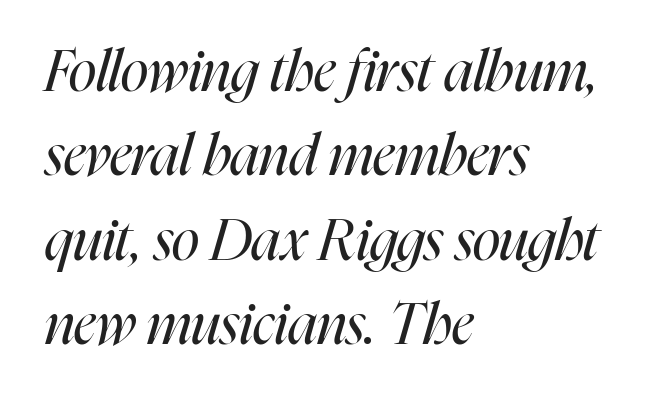
Rendered with sloped, italic letterforms. One glance says typical: line gaps are just what's usual. Looks like regular typesetting: each glyph gets only the width it needs. How are the letters spaced? Ordinarily, with no added tracking. Anything drawn beneath the words? Only blank space. This reads as an unemphasized weight, regular at the heaviest.
